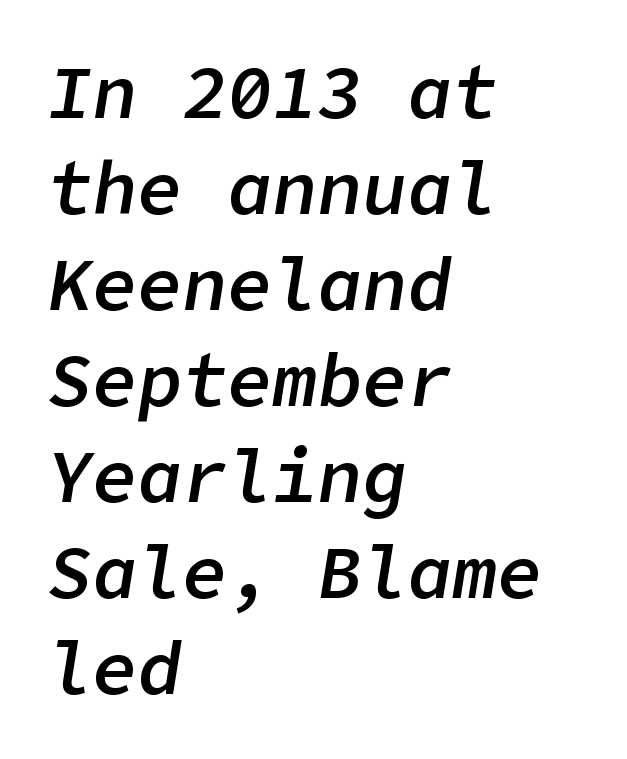
Q: Is the text bold? A: Semi-bold.
Q: Is the text italic (slanted)? A: Yes, it leans right by about 9 degrees.
Q: Is the text underlined? A: No.
Q: How is the paragraph aligned? A: Left-aligned.
Q: Is the spacing between letters normal or unusually wide? A: Normal.
Q: Is the spacing between lines tight, normal or loose? A: Normal.
Q: Width (condensed, normal, or wide)? A: Normal.
Q: Stroke contrast? A: Low.
Q: x-height? A: Medium.
